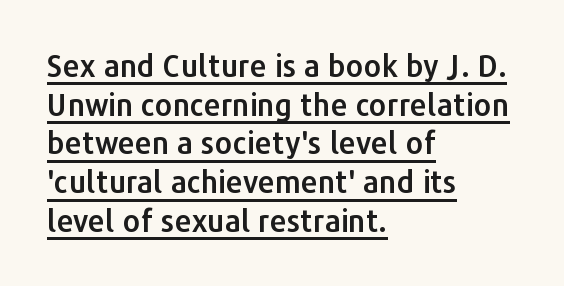
The image shows 30 px sans-serif type, upright; set left-aligned, normal line spacing (1.29x), normal letter spacing, underlined; low stroke contrast and a medium x-height.
